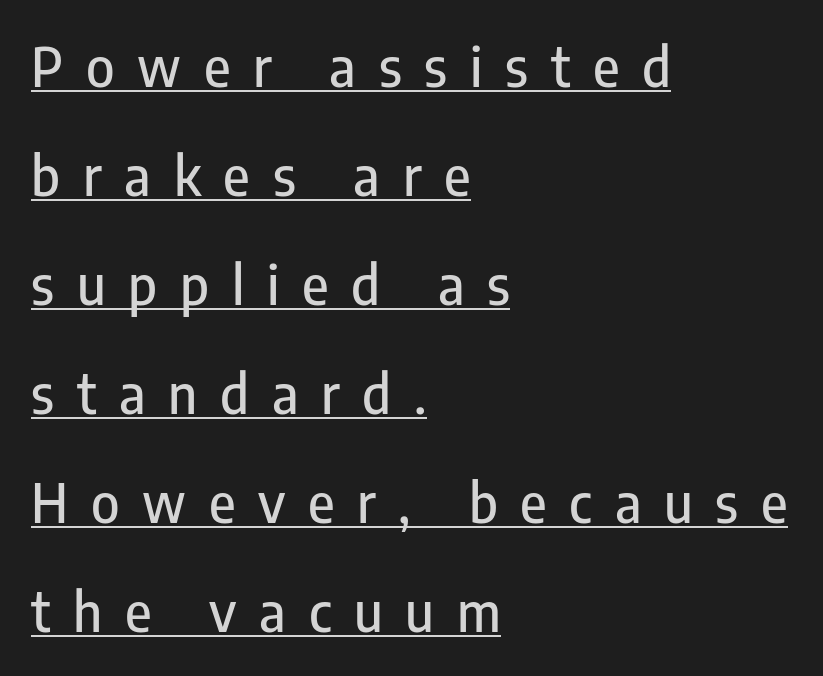
The rendering uses natural spacing where letterforms have individual widths. The passage shown stacks its lines with a broad gap. Regarding serifs, this sample does without them. Students, note that the glyphs here are deliberately spaced far apart. Posture: straight, roman, zero tilt.
